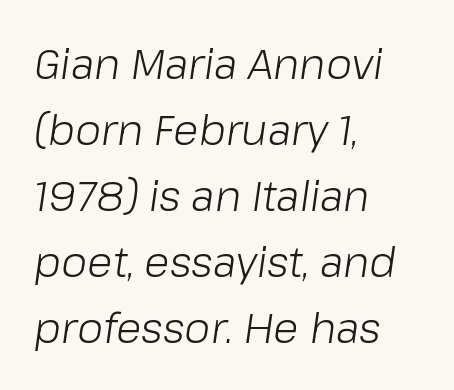
{"italic": "yes", "lean": "right", "slant_degrees": 8, "bold": "no", "weight": "light", "width": "normal", "stroke_contrast": "low", "x_height": "medium", "monospaced": "no", "underline": "no", "align": "left", "line_spacing": "normal", "line_spacing_ratio": 1.57, "letter_spacing": "normal", "letter_spacing_em": 0.0, "glyph_px": 42}
